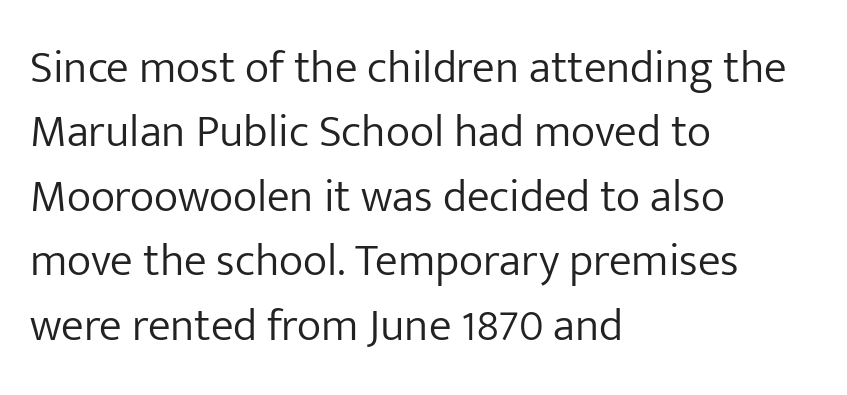
Q: Is the text bold? A: No.
Q: Is the text italic (slanted)? A: No, it is upright.
Q: Is the typeface a serif or a sans-serif typeface? A: Sans-serif.
Q: Is the text underlined? A: No.
Q: How is the paragraph aligned? A: Left-aligned.
Q: Is the spacing between letters normal or unusually wide? A: Normal.
Q: Is the spacing between lines tight, normal or loose? A: Normal.
Q: Width (condensed, normal, or wide)? A: Normal.
Q: Stroke contrast? A: Low.
Q: x-height? A: Medium.
Q: Monospaced? A: No.
